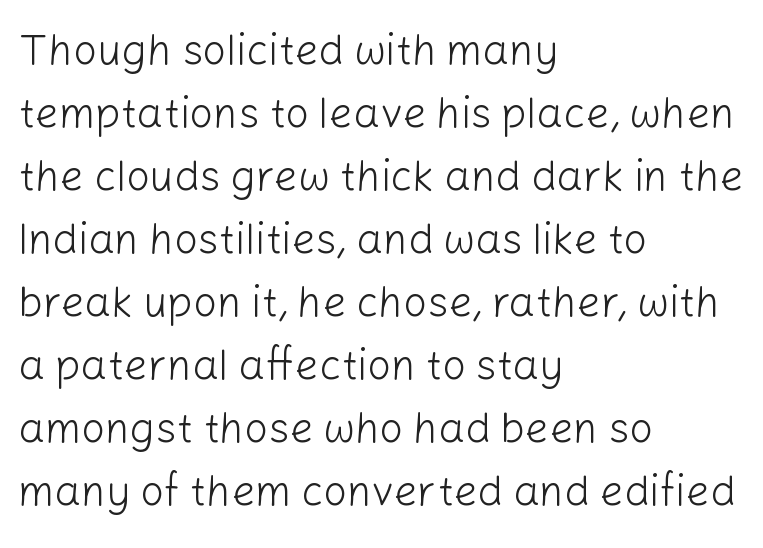
{"serif": "no", "italic": "no", "bold": "no", "weight": "light", "width": "normal", "stroke_contrast": "low", "x_height": "medium", "monospaced": "no", "underline": "no", "align": "left", "line_spacing": "normal", "line_spacing_ratio": 1.5, "letter_spacing": "normal", "letter_spacing_em": 0.0, "glyph_px": 42}
